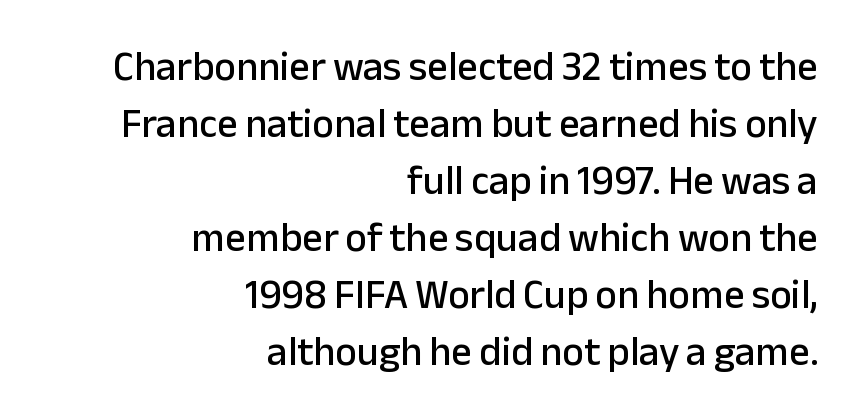
{"serif": "no", "italic": "no", "width": "normal", "stroke_contrast": "low", "x_height": "medium", "monospaced": "no", "underline": "no", "align": "right", "line_spacing": "normal", "line_spacing_ratio": 1.39, "letter_spacing": "normal", "letter_spacing_em": 0.0, "glyph_px": 41}
